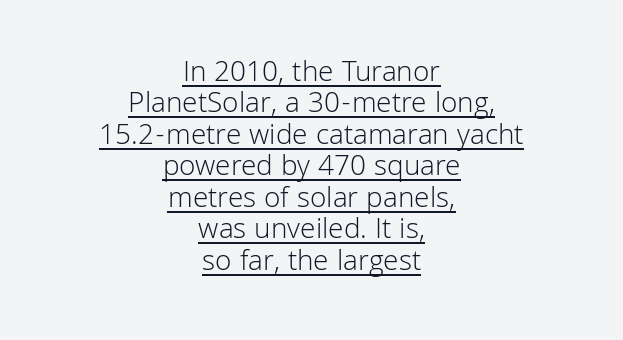
Successive baselines arrive quickly, one right under another. The cut favours lightness, reaching ordinary text weight at its darkest. Font category for this specimen: sans-serif. This sample carries an underscore along the baseline area.
